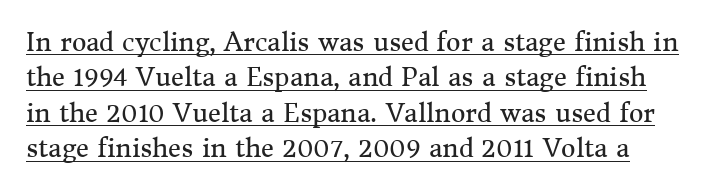
{"italic": "no", "bold": "no", "underline": "yes", "line_spacing": "normal", "line_spacing_ratio": 1.42, "letter_spacing": "normal", "letter_spacing_em": 0.0, "glyph_px": 25}
